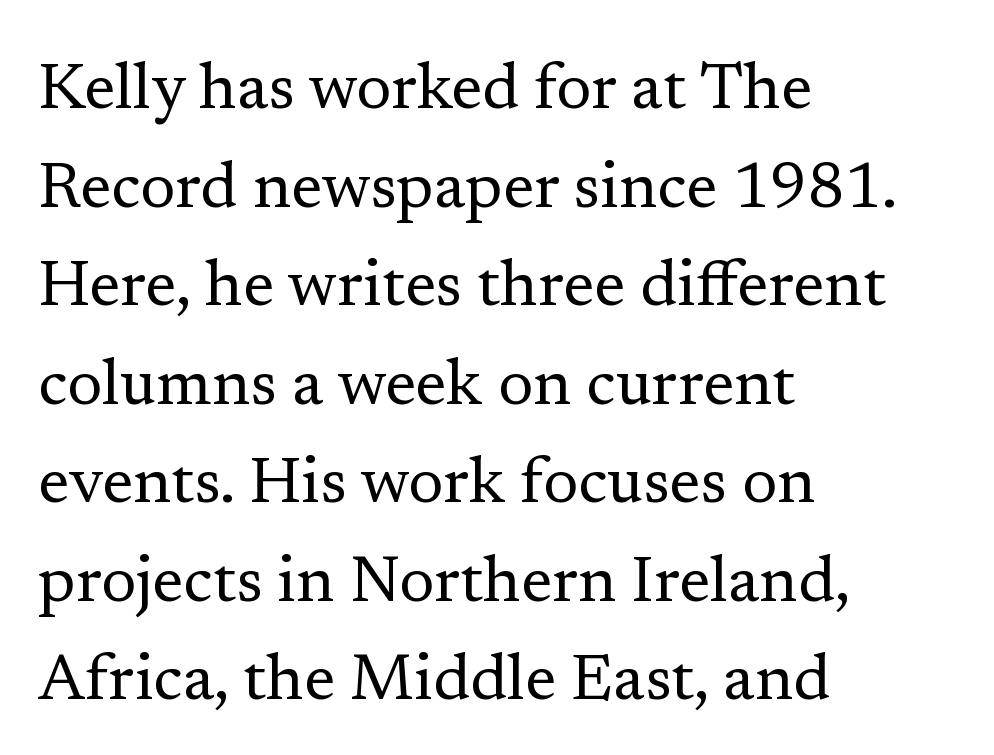
The image shows 64 px regular-weight serif type, upright; set left-aligned, normal line spacing (1.54x), normal letter spacing, not underlined; low stroke contrast and a medium x-height.
